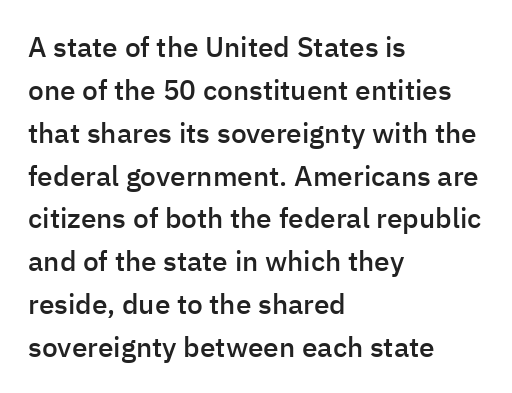
Typographically, this falls in the sans-serif category. The rendering keeps characters at their native spacing. Summary of weight: moderately heavy, a semibold. You can tell it's not italic because the verticals are truly vertical. A classic flush-left, rag-right setting is used for this passage.
